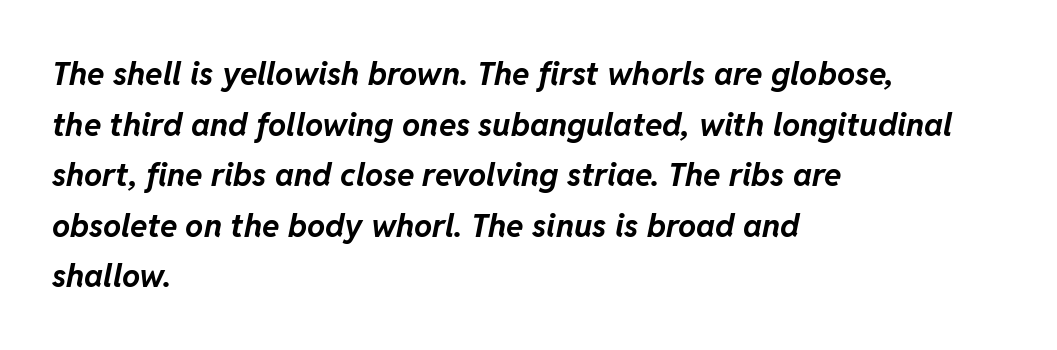
The image shows 32 px bold type, italic (leaning right); set left-aligned, normal line spacing (1.58x), normal letter spacing, not underlined; low stroke contrast and a medium x-height.
